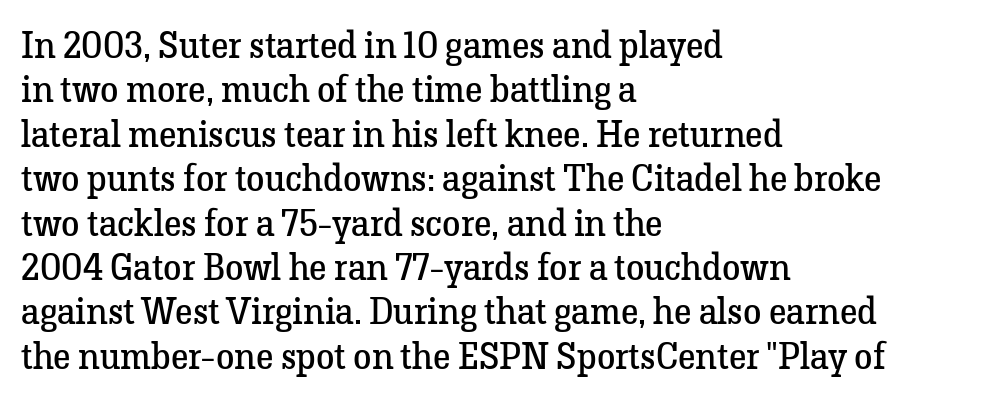
The image shows 37 px regular-weight serif type, upright; set left-aligned, line spacing 1.2x, normal letter spacing, not underlined; low stroke contrast and a medium x-height.
